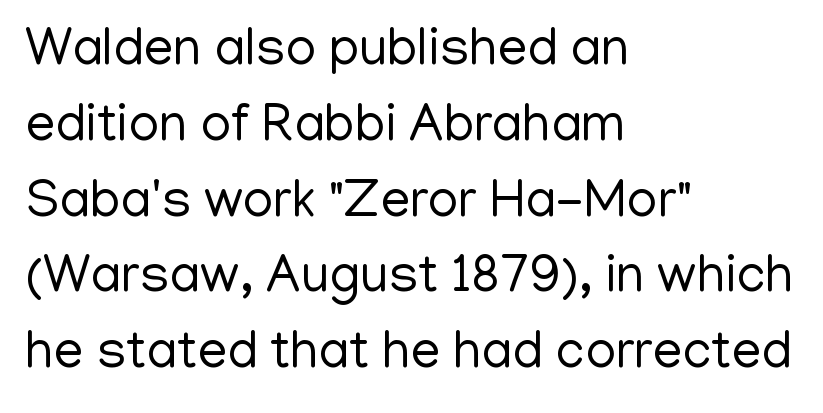
The image shows 53 px regular-weight sans-serif type, upright; set left-aligned, normal line spacing (1.43x), normal letter spacing, not underlined; low stroke contrast and a medium x-height.
